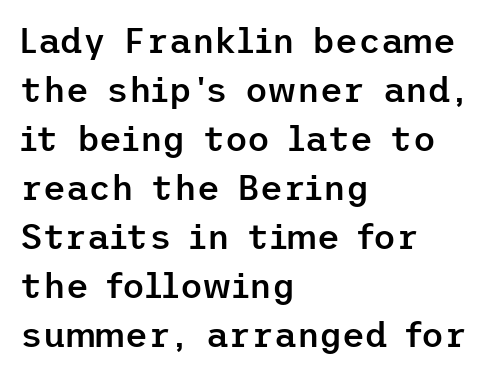
Q: Is the text bold? A: Semi-bold.
Q: Is the text italic (slanted)? A: No, it is upright.
Q: Is the typeface a serif or a sans-serif typeface? A: Sans-serif.
Q: Is the text underlined? A: No.
Q: How is the paragraph aligned? A: Left-aligned.
Q: Is the spacing between letters normal or unusually wide? A: Normal.
Q: Is the spacing between lines tight, normal or loose? A: Normal.
Q: Width (condensed, normal, or wide)? A: Normal.
Q: Stroke contrast? A: Low.
Q: x-height? A: Medium.
